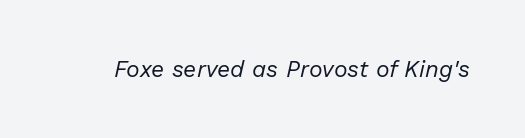
The image shows 23 px text type, italic (leaning right); set normal letter spacing, not underlined.
